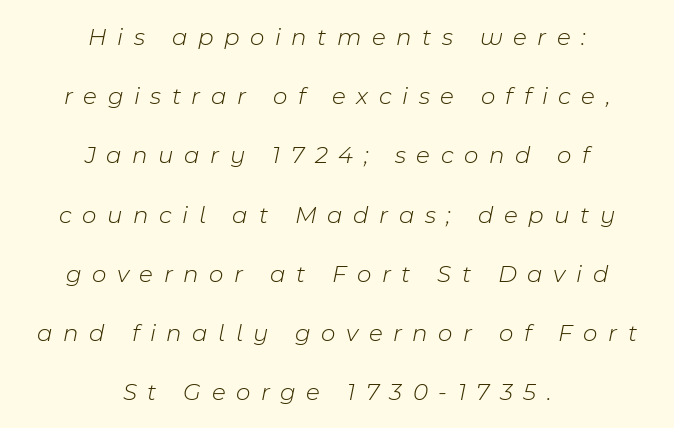
Q: Is the text bold? A: No.
Q: Is the text italic (slanted)? A: Yes, it leans right by about 11 degrees.
Q: Is the text underlined? A: No.
Q: How is the paragraph aligned? A: Centered.
Q: Is the spacing between letters normal or unusually wide? A: Unusually wide.
Q: Is the spacing between lines tight, normal or loose? A: Loose.
